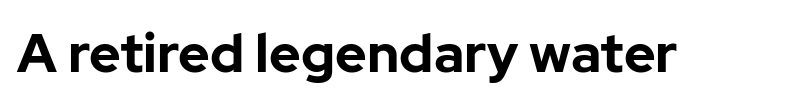
{"serif": "no", "italic": "no", "bold": "yes", "weight": "bold", "width": "normal", "stroke_contrast": "low", "x_height": "medium", "monospaced": "no", "underline": "no", "letter_spacing": "normal", "letter_spacing_em": 0.0, "glyph_px": 54}
